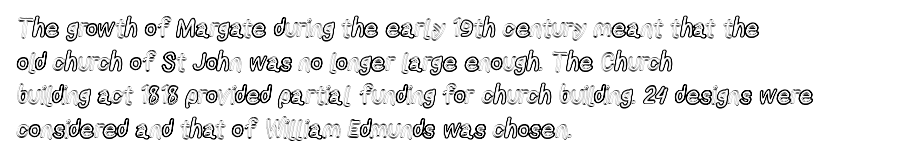
Caption: multi-line text, flush left, ragged right. What stands out about the letter spacing? Nothing — it is the standard amount. Has an underline been added? It has not. This block has exactly the height ordinary leading produces.
